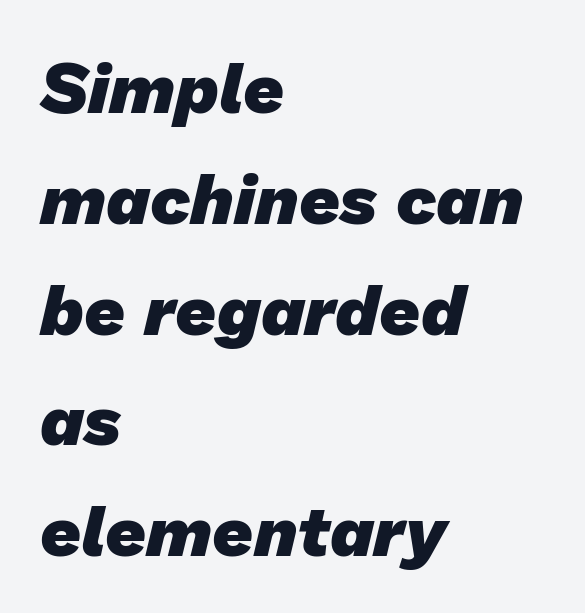
The image shows 71 px heavy sans-serif type; set left-aligned, normal line spacing (1.56x), normal letter spacing, not underlined; low stroke contrast and a medium x-height.
